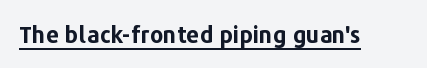
The image shows 23 px bold type, upright; set normal letter spacing, underlined.
